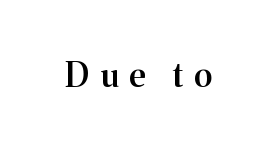
{"serif": "yes", "italic": "no", "bold": "semi", "weight": "semibold", "width": "normal", "stroke_contrast": "medium", "x_height": "medium", "monospaced": "no", "underline": "no", "letter_spacing": "wide", "letter_spacing_em": 0.33, "glyph_px": 34}
